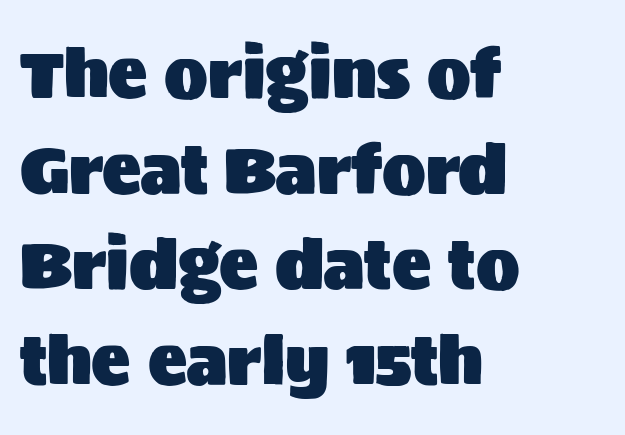
The image shows 65 px sans-serif type, upright; set left-aligned, normal line spacing (1.47x), normal letter spacing, not underlined; medium stroke contrast and a large x-height.
